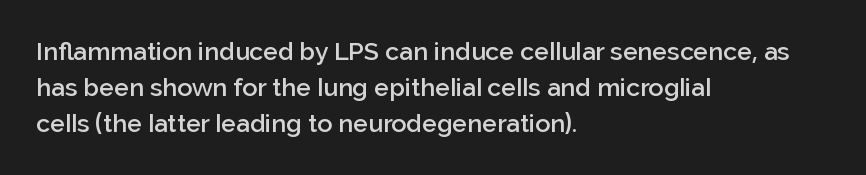
Caption: semibold face, moderately heavy strokes. Type without underlining. Quick note: interline space is typical. Vertical strokes here are truly vertical. Caption: multi-line text, flush left, ragged right.
